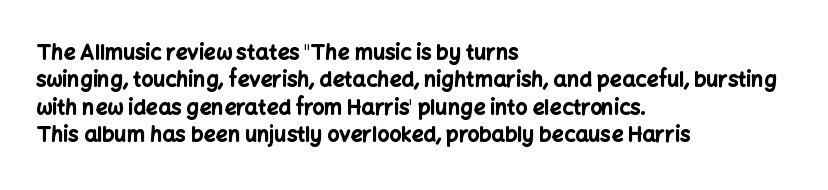
{"italic": "no", "bold": "yes", "underline": "no", "align": "left", "line_spacing": "normal", "line_spacing_ratio": 1.3, "letter_spacing": "normal", "letter_spacing_em": 0.0, "glyph_px": 21}
